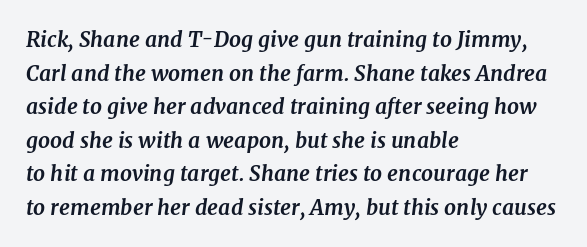
Is the type bold? Yes — the strokes are clearly thick and heavy. Just letters on the line, the space beneath them empty. Regarding leading, the lines here are spaced in the standard way. Characters follow at the spacing the type designer built in. All the whitespace from short lines collects on the right. This is oblique type, the kind used for emphasis or titles.
